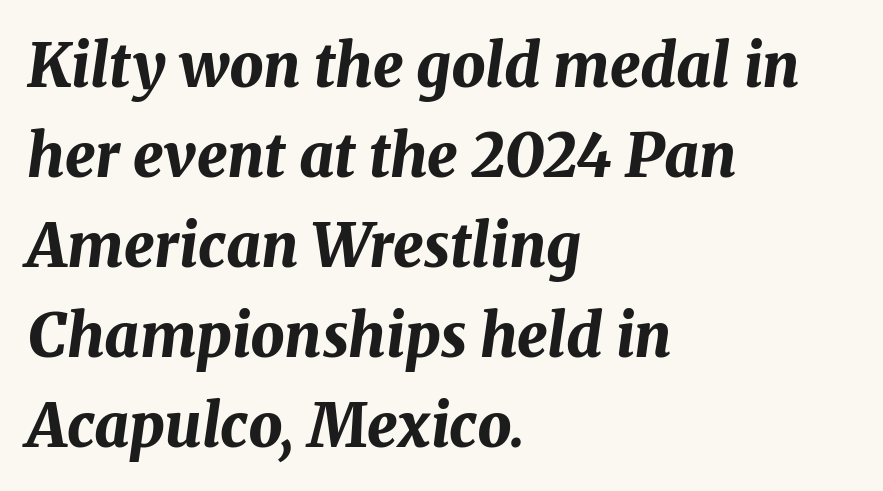
Q: Is the text bold? A: Yes.
Q: Is the text italic (slanted)? A: Yes, it leans right by about 8 degrees.
Q: Is the text underlined? A: No.
Q: How is the paragraph aligned? A: Left-aligned.
Q: Is the spacing between letters normal or unusually wide? A: Normal.
Q: Is the spacing between lines tight, normal or loose? A: Normal.
Q: Width (condensed, normal, or wide)? A: Normal.
Q: Stroke contrast? A: Medium.
Q: x-height? A: Medium.
Q: Monospaced? A: No.
